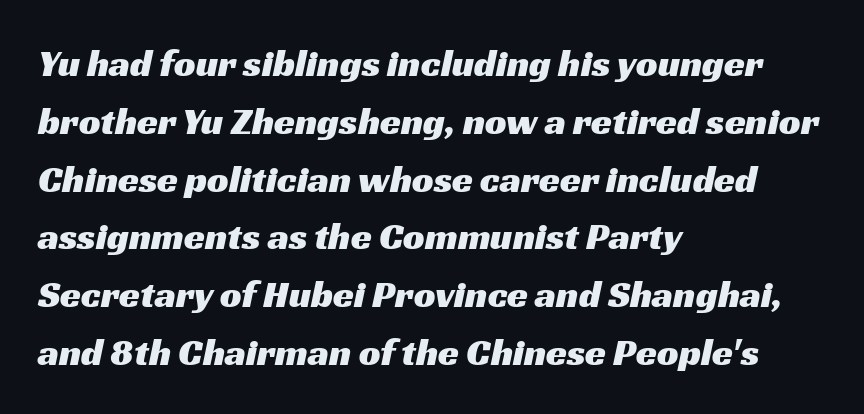
{"serif": "no", "width": "wide", "stroke_contrast": "medium", "x_height": "medium", "monospaced": "no", "underline": "no", "align": "left", "line_spacing": "normal", "line_spacing_ratio": 1.52, "letter_spacing": "normal", "letter_spacing_em": 0.0, "glyph_px": 38}
